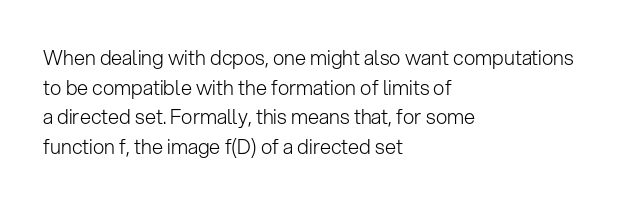
{"italic": "no", "bold": "no", "underline": "no", "align": "left", "line_spacing": "normal", "line_spacing_ratio": 1.48, "letter_spacing": "normal", "letter_spacing_em": 0.0, "glyph_px": 20}
